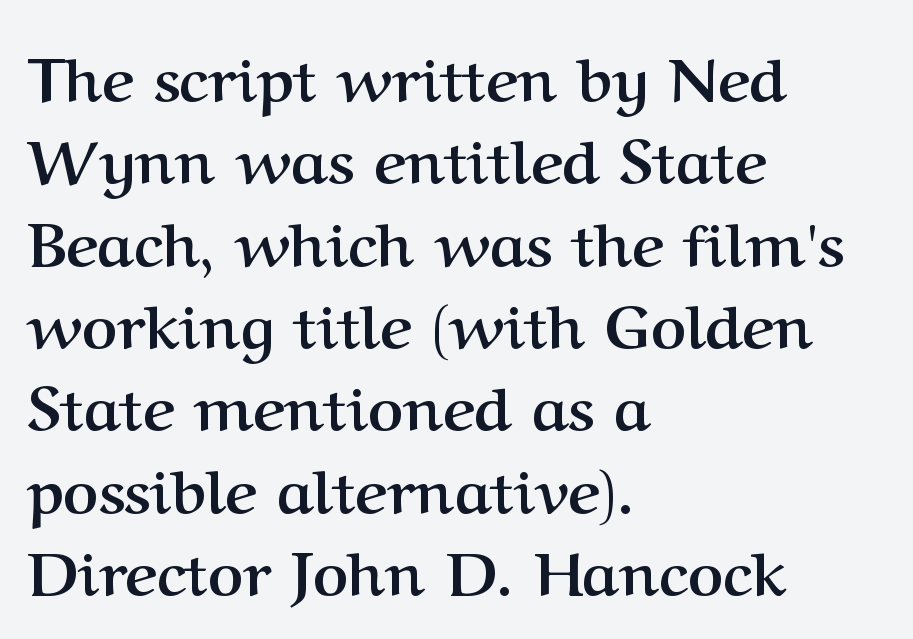
The image shows 61 px semibold serif type, upright; set left-aligned, normal line spacing (1.35x), normal letter spacing, not underlined; medium stroke contrast and a medium x-height.
